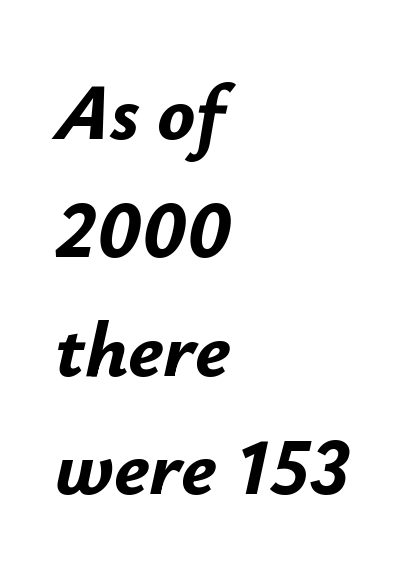
Does the copy run flush right? No — it runs flush left. One glance says typical: line gaps are just what's usual. Proportional: the letters do not fall into vertical columns. Rendered with sloped, italic letterforms.
